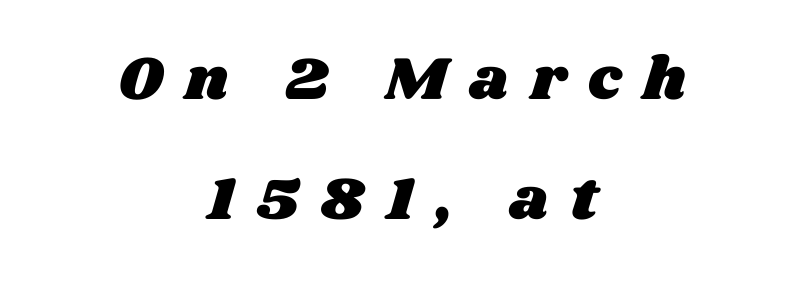
Q: Is the text underlined? A: No.
Q: How is the paragraph aligned? A: Centered.
Q: Is the spacing between letters normal or unusually wide? A: Unusually wide.
Q: Is the spacing between lines tight, normal or loose? A: Loose.
Q: Width (condensed, normal, or wide)? A: Wide.
Q: Stroke contrast? A: Medium.
Q: x-height? A: Large.
Q: Monospaced? A: No.
